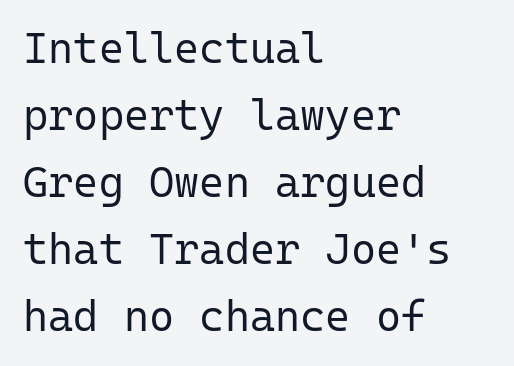
This sample keeps an unexceptional amount of space between lines. Looks like terminal output: every glyph gets an equal slot. The strip under each line holds only bare page. The face used here is rendered with its standard letterfit. Regarding serifs, this sample does without them.
